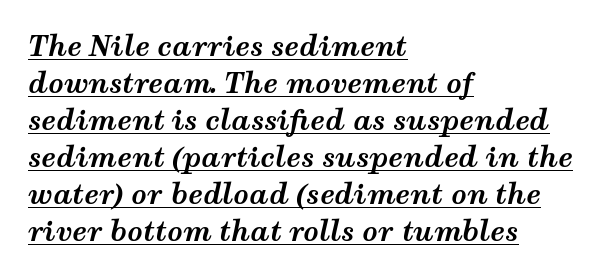
The image shows 27 px bold type, italic (leaning right); set left-aligned, normal line spacing (1.37x), normal letter spacing, underlined.
